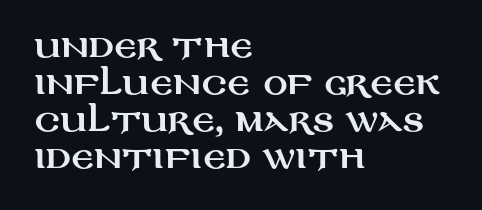
The image shows 30 px wide sans-serif type, upright; set left-aligned, line spacing 1.23x, normal letter spacing, not underlined; medium stroke contrast and a large x-height.
